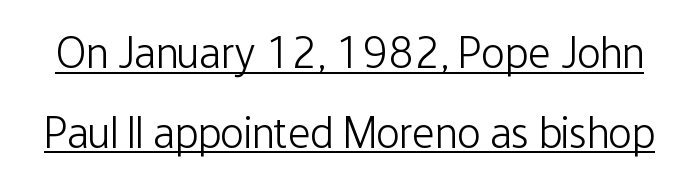
The image shows 44 px light, condensed sans-serif type, upright; set line spacing 1.81x, normal letter spacing, underlined; low stroke contrast and a medium x-height.
